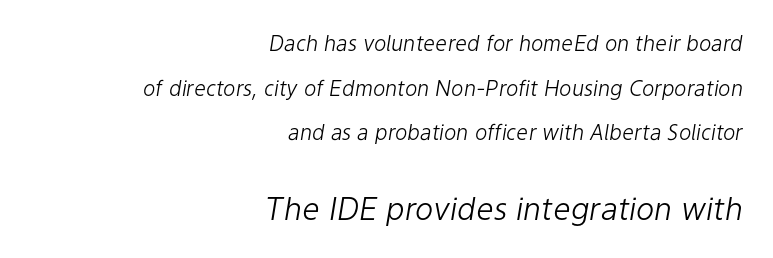
Q: Is the text bold? A: No.
Q: Is the text italic (slanted)? A: Yes, it leans right by about 9 degrees.
Q: Is the text underlined? A: No.
Q: How is the paragraph aligned? A: Right-aligned.
Q: Is the spacing between letters normal or unusually wide? A: Normal.
Q: Is the spacing between lines tight, normal or loose? A: Loose.
Q: Which block of text is set in a larger size, the first (top) or the second (bottom)? A: The second (bottom) one.
Q: Width (condensed, normal, or wide)? A: Normal.
Q: Stroke contrast? A: Low.
Q: x-height? A: Medium.
Q: Monospaced? A: No.
